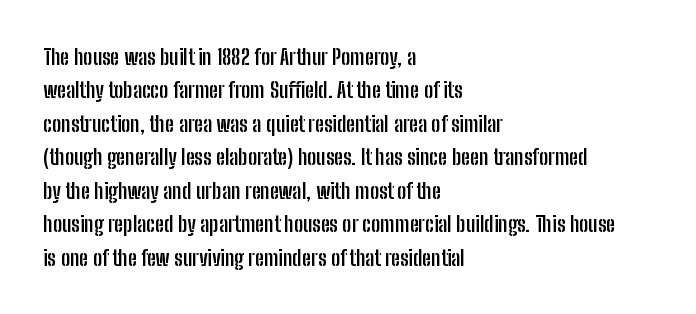
The image shows 22 px bold type, upright; set left-aligned, normal line spacing (1.52x), normal letter spacing, not underlined.
